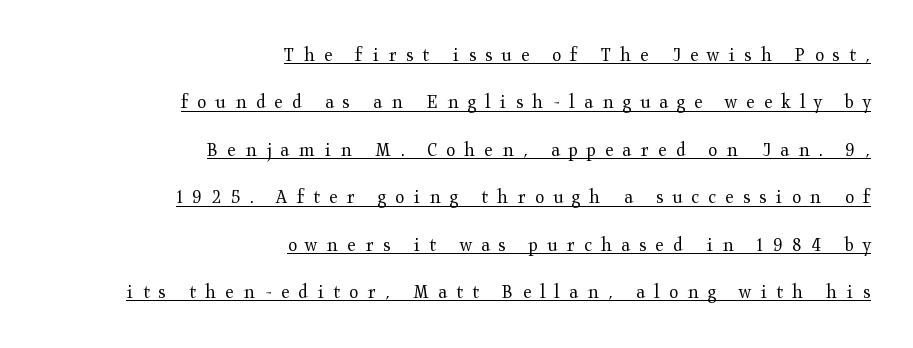
The letters stand upright; this is a roman face. These lines have a slow, spaced-out rhythm from letter to letter. The rendering uses the underline text-decoration. The ragged edge is on the left, which tells us the setting is flush right. Each stroke keeps to a modest, everyday thickness or less. Baseline-to-baseline distance is far greater than the letter height.
